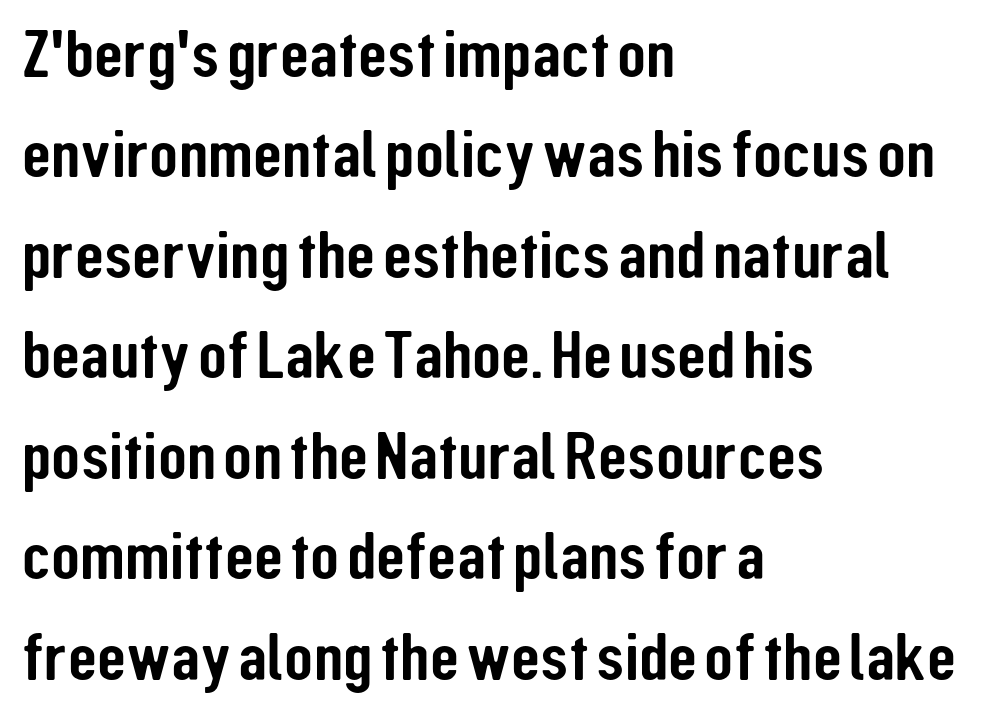
Notice how descenders clear the ascenders below comfortably — that's standard leading. The glyphs in this specimen are sans serif. Type without underlining. A classic flush-left, rag-right setting is used for this passage. When letters stand straight like this, we call the style roman or upright. Nothing unusual about the tracking: characters are spaced as the font intends.
